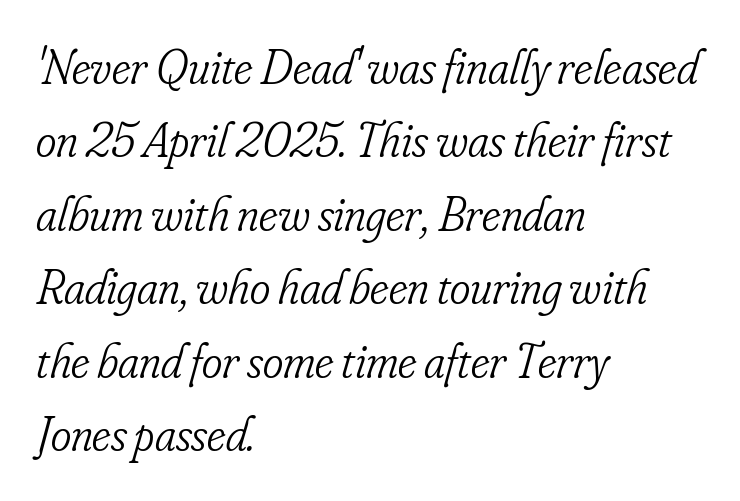
The image shows 49 px light, condensed serif type, italic (leaning right); set left-aligned, normal line spacing (1.5x), normal letter spacing, not underlined; low stroke contrast and a small x-height.
